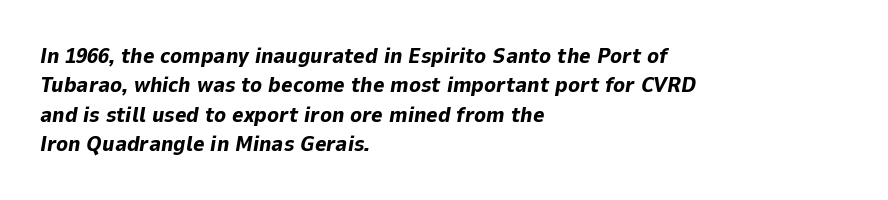
Q: Is the text bold? A: Yes.
Q: Is the text italic (slanted)? A: Yes, it leans right by about 9 degrees.
Q: Is the text underlined? A: No.
Q: How is the paragraph aligned? A: Left-aligned.
Q: Is the spacing between letters normal or unusually wide? A: Normal.
Q: Is the spacing between lines tight, normal or loose? A: Normal.
